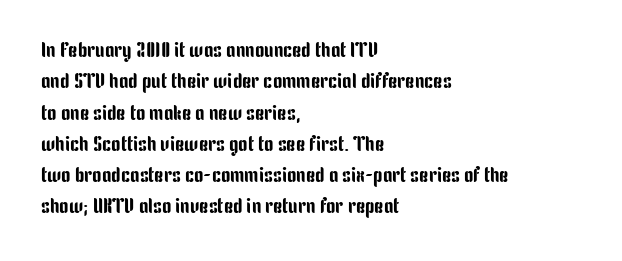
{"italic": "no", "underline": "no", "align": "left", "line_spacing": "normal", "line_spacing_ratio": 1.49, "letter_spacing": "normal", "letter_spacing_em": 0.0, "glyph_px": 21}
